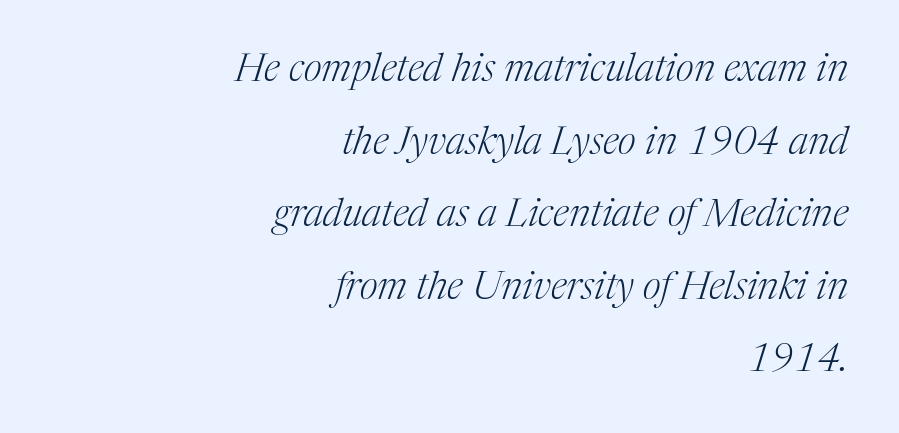
Alignment: flush right. No letter is thick-stroked: the sample isn't bold. Compared with ordinary roman type, these characters are visibly tilted. The tracking reads as untouched default to a designer's eye. The string is rendered with underlining switched off. Stroke terminals: seriffed.
